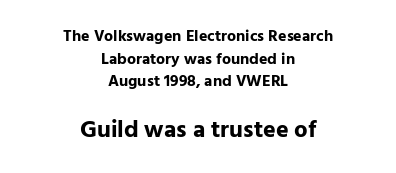
{"italic": "no", "bold": "yes", "underline": "no", "align": "center", "line_spacing": "normal", "line_spacing_ratio": 1.41, "letter_spacing": "normal", "letter_spacing_em": 0.0, "larger_block": "second", "size_ratio": 1.5, "glyph_px": 24}
